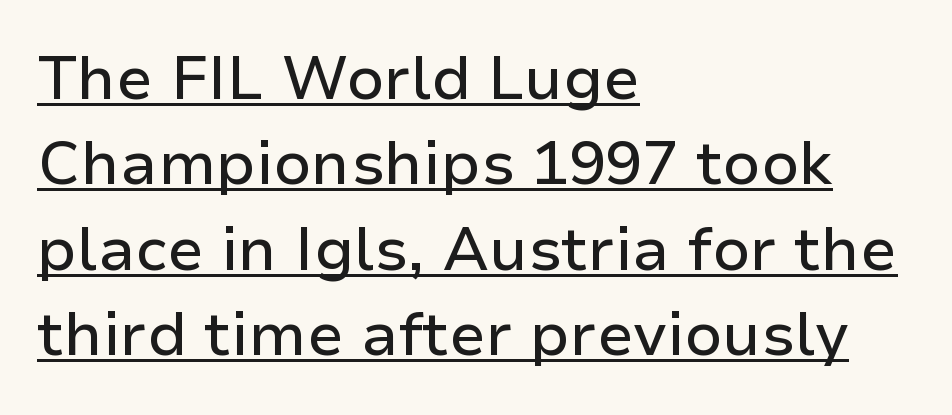
Leftover space on each line is placed entirely after the last word. Caption: lettering with a line underneath. Leading: standard. Italic? Not at all — the glyphs are vertical.
